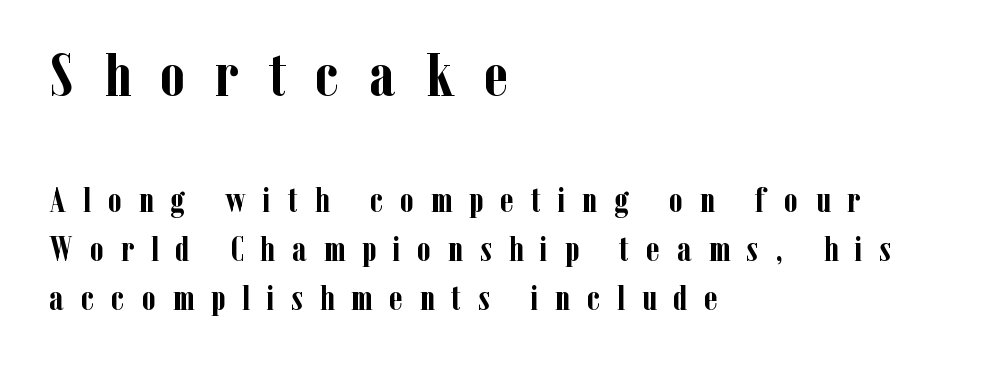
The more generous point size was reserved for the upper chunk. This rendering widens character spacing well past its baseline value. Does the leading feel generous? No, just average. You can tell from the footed stems that serif type was used.
